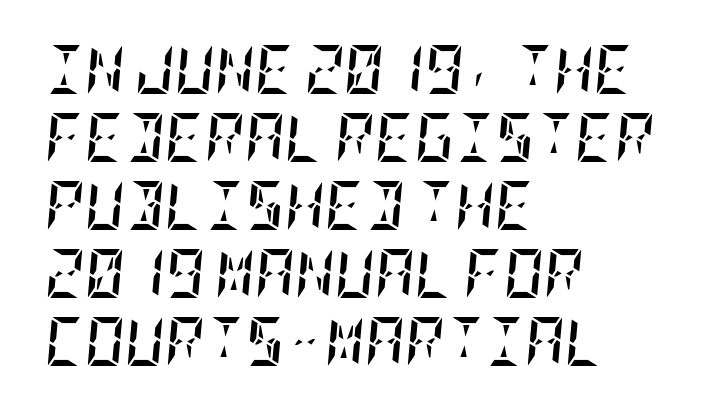
The image shows 49 px semibold, condensed type, italic (leaning right); set left-aligned, normal line spacing (1.39x), normal letter spacing, not underlined; low stroke contrast and a large x-height.
